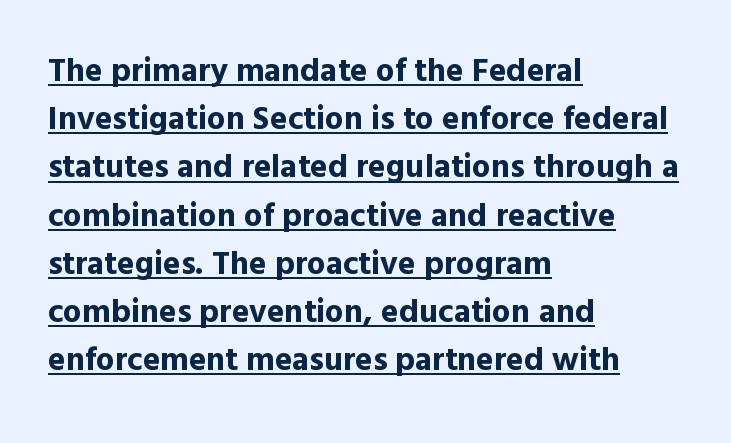
Q: Is the text bold? A: Yes.
Q: Is the text italic (slanted)? A: No, it is upright.
Q: Is the typeface a serif or a sans-serif typeface? A: Sans-serif.
Q: Is the text underlined? A: Yes.
Q: How is the paragraph aligned? A: Left-aligned.
Q: Is the spacing between letters normal or unusually wide? A: Normal.
Q: Is the spacing between lines tight, normal or loose? A: Normal.
Q: Width (condensed, normal, or wide)? A: Normal.
Q: x-height? A: Medium.
Q: Monospaced? A: No.
